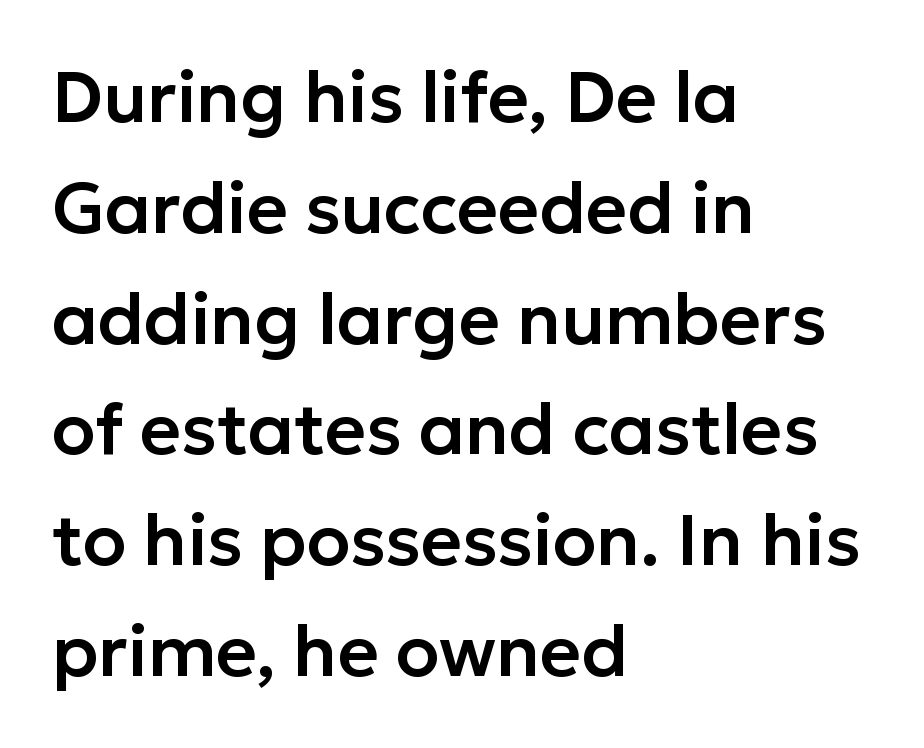
The image shows 71 px sans-serif type, upright; set left-aligned, normal line spacing (1.56x), normal letter spacing, not underlined; low stroke contrast and a medium x-height.
